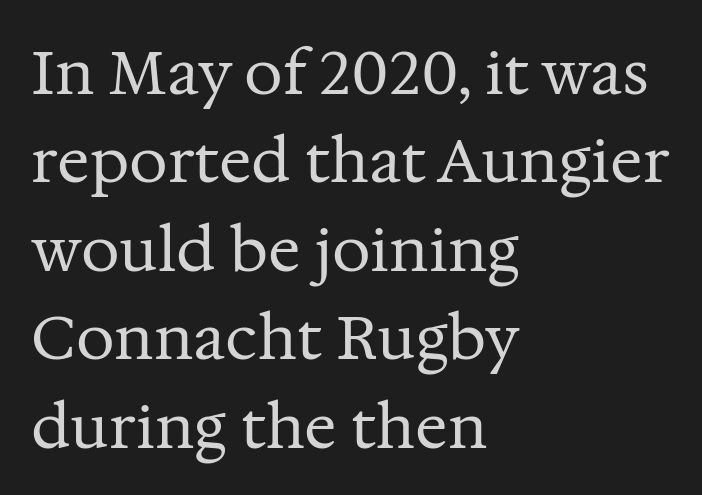
Unmarked baselines from the first word to the last. I'd call this a serif setting — the letters wear small feet. Does extra space separate the letters? No, they use regular spacing. Leftover space on each line is placed entirely after the last word. Successive baselines arrive at the customary interval. The letters advance in unequal steps, a hallmark of proportional type.
